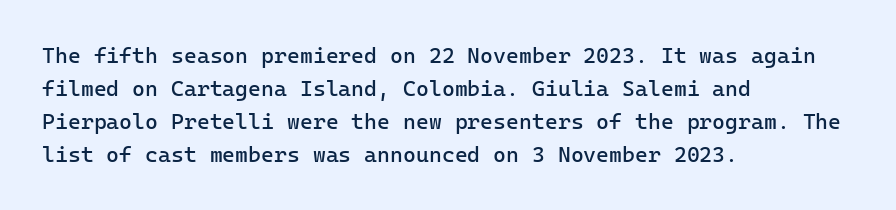
Q: Is the text bold? A: No.
Q: Is the text italic (slanted)? A: No, it is upright.
Q: Is the text underlined? A: No.
Q: How is the paragraph aligned? A: Left-aligned.
Q: Is the spacing between letters normal or unusually wide? A: Normal.
Q: Is the spacing between lines tight, normal or loose? A: Normal.
